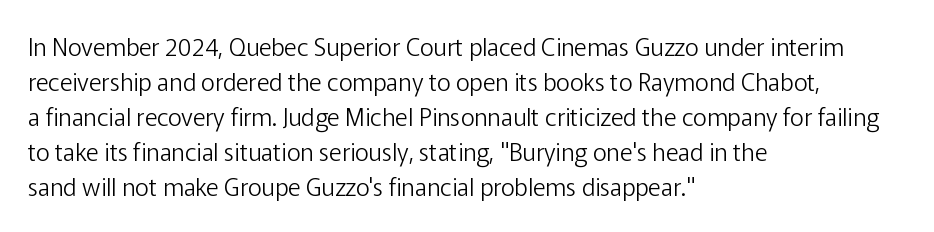
Q: Is the text bold? A: No.
Q: Is the text italic (slanted)? A: No, it is upright.
Q: Is the text underlined? A: No.
Q: How is the paragraph aligned? A: Left-aligned.
Q: Is the spacing between letters normal or unusually wide? A: Normal.
Q: Is the spacing between lines tight, normal or loose? A: Normal.
